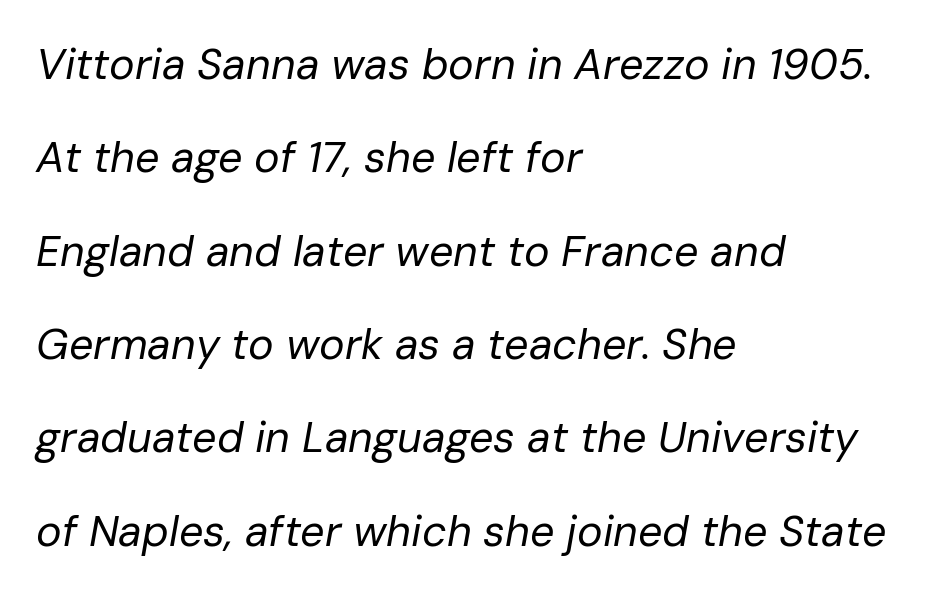
The image shows 43 px regular-weight type, italic (leaning right); set left-aligned, loose line spacing (2.17x), normal letter spacing, not underlined; low stroke contrast and a medium x-height.
